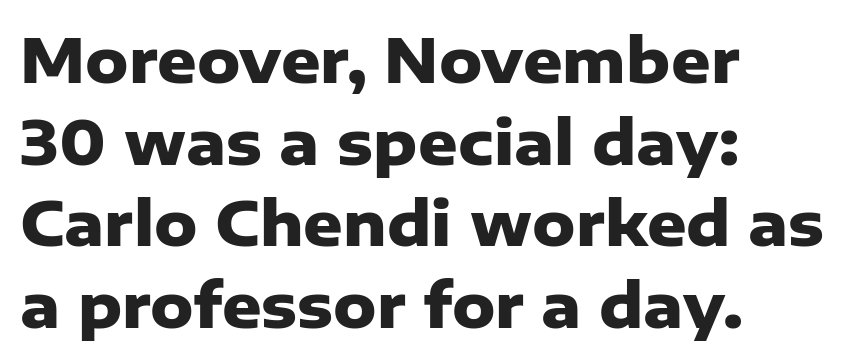
{"serif": "no", "italic": "no", "bold": "yes", "weight": "heavy", "width": "normal", "stroke_contrast": "low", "x_height": "medium", "monospaced": "no", "underline": "no", "align": "left", "line_spacing": "normal", "line_spacing_ratio": 1.34, "letter_spacing": "normal", "letter_spacing_em": 0.0, "glyph_px": 61}
